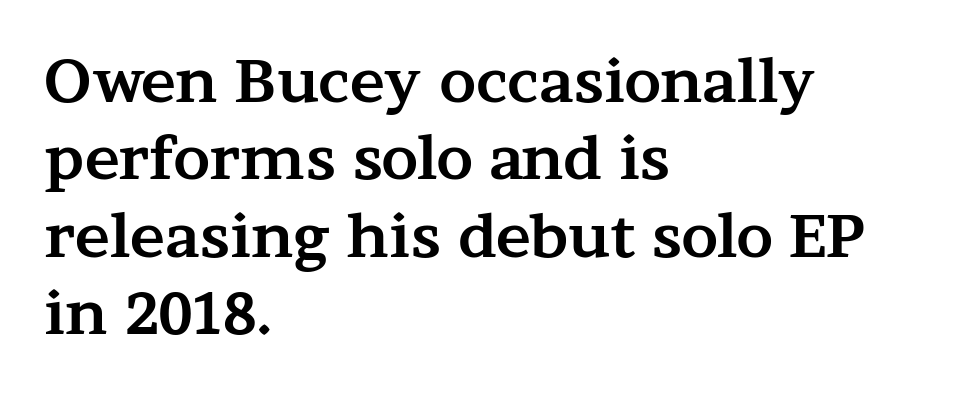
Q: Is the text bold? A: Yes.
Q: Is the text italic (slanted)? A: No, it is upright.
Q: Is the typeface a serif or a sans-serif typeface? A: Serif.
Q: Is the text underlined? A: No.
Q: How is the paragraph aligned? A: Left-aligned.
Q: Is the spacing between letters normal or unusually wide? A: Normal.
Q: Is the spacing between lines tight, normal or loose? A: Normal.
Q: Width (condensed, normal, or wide)? A: Wide.
Q: Stroke contrast? A: Medium.
Q: x-height? A: Medium.
Q: Monospaced? A: No.
